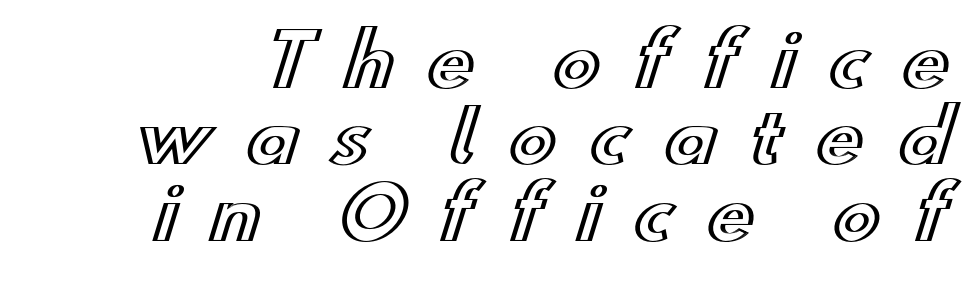
The image shows 72 px wide type; set tight line spacing (1.06x), unusually wide letter spacing (+0.45 em), not underlined; a small x-height.
